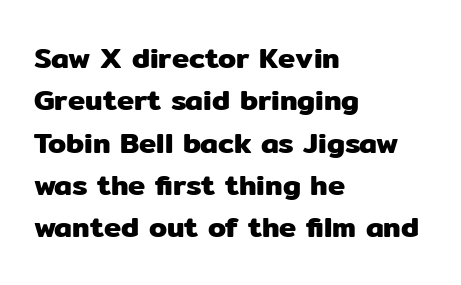
{"serif": "no", "italic": "no", "width": "normal", "stroke_contrast": "low", "x_height": "medium", "monospaced": "no", "underline": "no", "align": "left", "line_spacing": "normal", "line_spacing_ratio": 1.46, "letter_spacing": "normal", "letter_spacing_em": 0.0, "glyph_px": 29}
